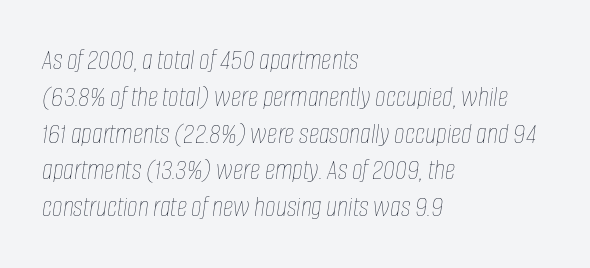
Q: Is the text bold? A: No.
Q: Is the text italic (slanted)? A: Yes, it leans right by about 8 degrees.
Q: Is the text underlined? A: No.
Q: How is the paragraph aligned? A: Left-aligned.
Q: Is the spacing between letters normal or unusually wide? A: Normal.
Q: Is the spacing between lines tight, normal or loose? A: Normal.
Q: Width (condensed, normal, or wide)? A: Condensed.
Q: Stroke contrast? A: Low.
Q: x-height? A: Large.
Q: Monospaced? A: No.
